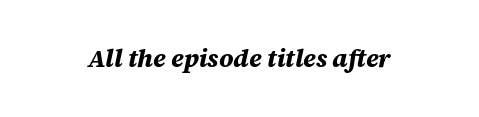
Letters rest on an invisible, unmarked baseline. Compared with typical body copy, the letter spacing here is the same. Rendered with sloped, italic letterforms. Students, this is bold: see how much ink each stroke carries.
